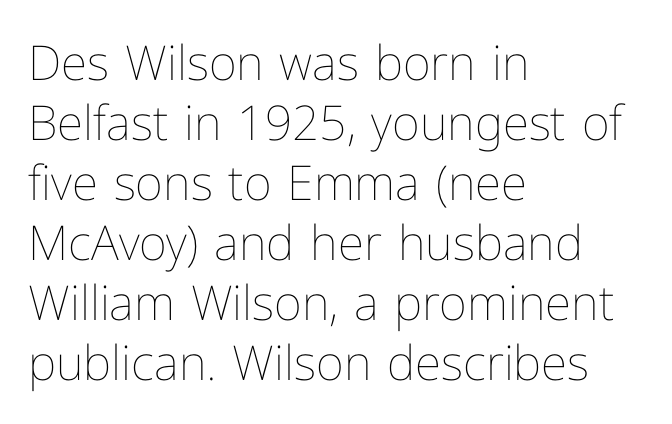
{"italic": "no", "bold": "no", "weight": "thin", "width": "normal", "stroke_contrast": "low", "x_height": "medium", "monospaced": "no", "underline": "no", "align": "left", "line_spacing": "normal", "line_spacing_ratio": 1.25, "letter_spacing": "normal", "letter_spacing_em": 0.0, "glyph_px": 48}
